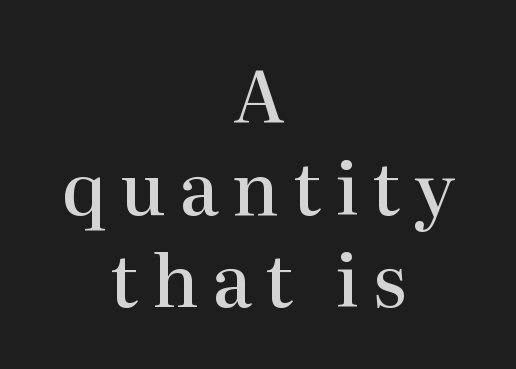
{"serif": "yes", "italic": "no", "bold": "semi", "weight": "semibold", "width": "normal", "stroke_contrast": "high", "x_height": "medium", "monospaced": "no", "underline": "no", "align": "center", "line_spacing": "normal", "line_spacing_ratio": 1.28, "glyph_px": 72}
